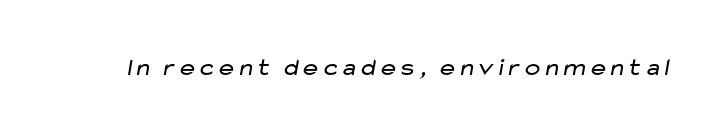
The image shows 25 px text type; set normal letter spacing, not underlined.
